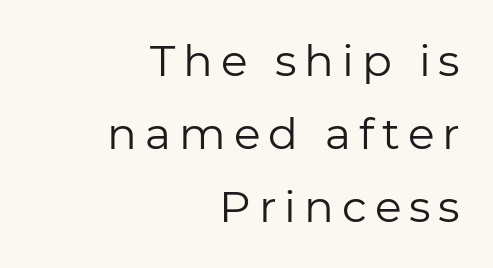
{"serif": "no", "italic": "no", "bold": "no", "weight": "regular", "width": "normal", "stroke_contrast": "low", "x_height": "medium", "monospaced": "no", "underline": "no", "align": "right", "line_spacing": "normal", "line_spacing_ratio": 1.66, "glyph_px": 44}
